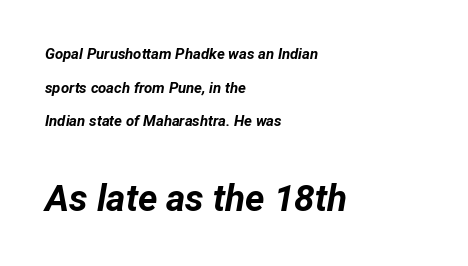
The image shows 37 px bold type, italic (leaning right); set left-aligned, loose line spacing (2.25x), normal letter spacing, not underlined; the second (bottom) block is 2.47x larger; low stroke contrast and a medium x-height.
